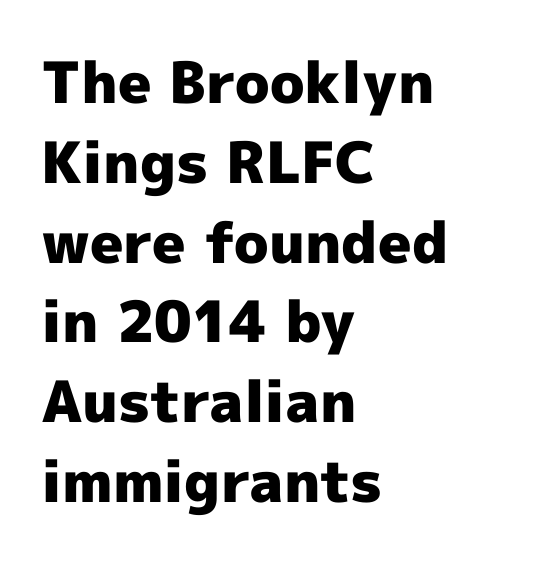
Each letter keeps its own natural width here, so spacing adapts to shape. Horizontal alignment here is leftward, the default for most running prose. This is roman type, the default non-slanted kind. The designer went with a sans here, leaving each stem footless. No word sits above an underline. The face used here has the dense, thick strokes of a bold.
